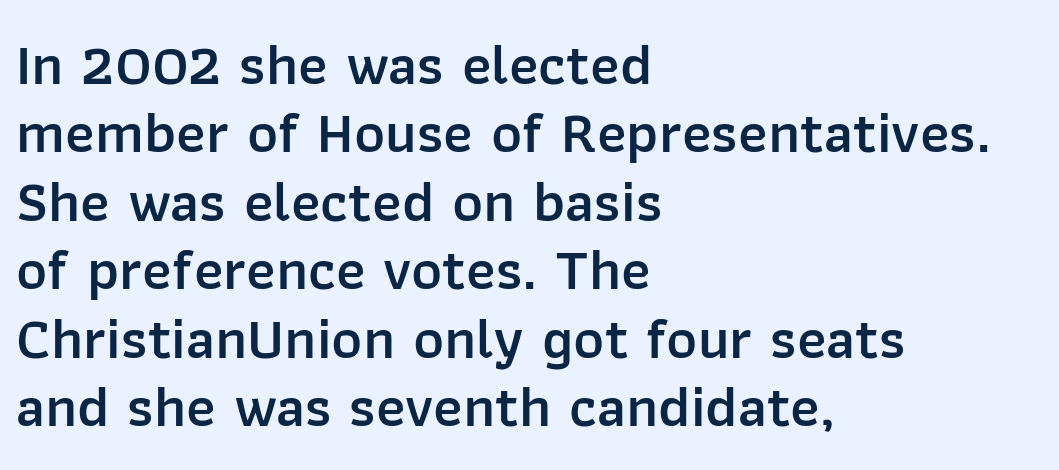
The image shows 59 px semibold sans-serif type, upright; set left-aligned, line spacing 1.16x, normal letter spacing, not underlined; low stroke contrast and a medium x-height.
